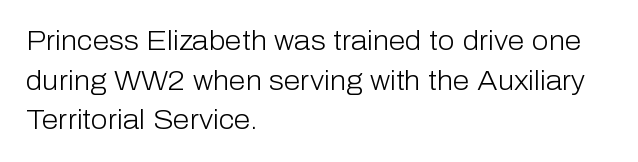
Notice how descenders clear the ascenders below comfortably — that's standard leading. Inter-character spacing is left at the font's built-in metrics. Bare-footed words on every line. The strokes are not fattened; the text isn't bold. A student would call this left alignment; a typographer would say flush left, rag right.
